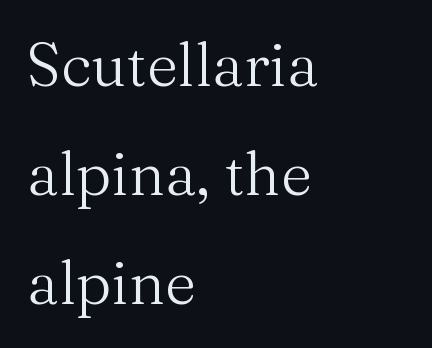
On a weight scale, this lands at 450 or below. A roman cut, with each character standing at attention. Character widths vary here, with narrow letters taking less room than wide ones. The compositor pushed each line to the left boundary.
